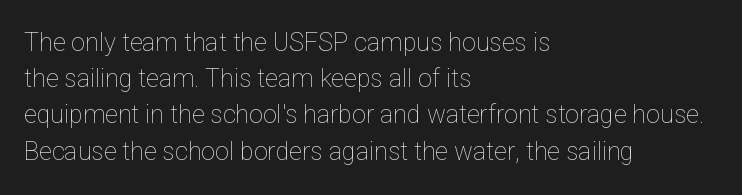
{"italic": "no", "bold": "no", "underline": "no", "align": "left", "line_spacing": "normal", "line_spacing_ratio": 1.45, "letter_spacing": "normal", "letter_spacing_em": 0.0, "glyph_px": 25}
